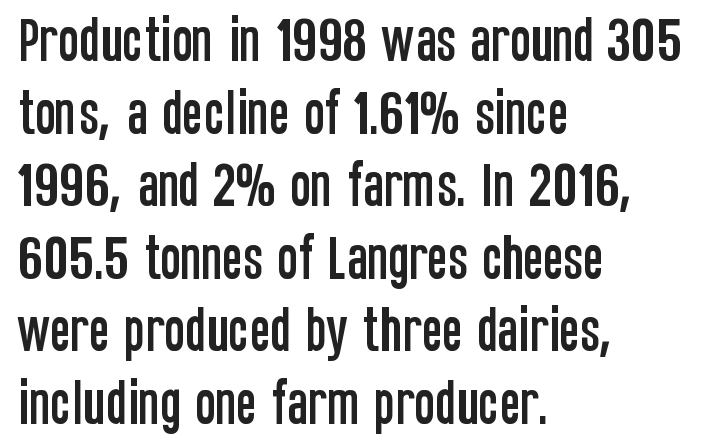
Q: Is the text italic (slanted)? A: No, it is upright.
Q: Is the typeface a serif or a sans-serif typeface? A: Sans-serif.
Q: Is the text underlined? A: No.
Q: How is the paragraph aligned? A: Left-aligned.
Q: Is the spacing between letters normal or unusually wide? A: Normal.
Q: Is the spacing between lines tight, normal or loose? A: Normal.
Q: Width (condensed, normal, or wide)? A: Condensed.
Q: Stroke contrast? A: Low.
Q: x-height? A: Large.
Q: Monospaced? A: No.
